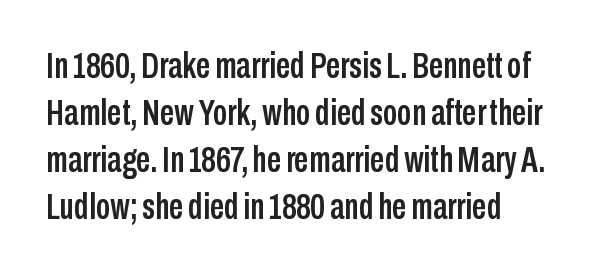
{"serif": "no", "italic": "no", "width": "condensed", "stroke_contrast": "low", "x_height": "medium", "monospaced": "no", "underline": "no", "align": "left", "line_spacing": "normal", "line_spacing_ratio": 1.31, "letter_spacing": "normal", "letter_spacing_em": 0.0, "glyph_px": 36}
